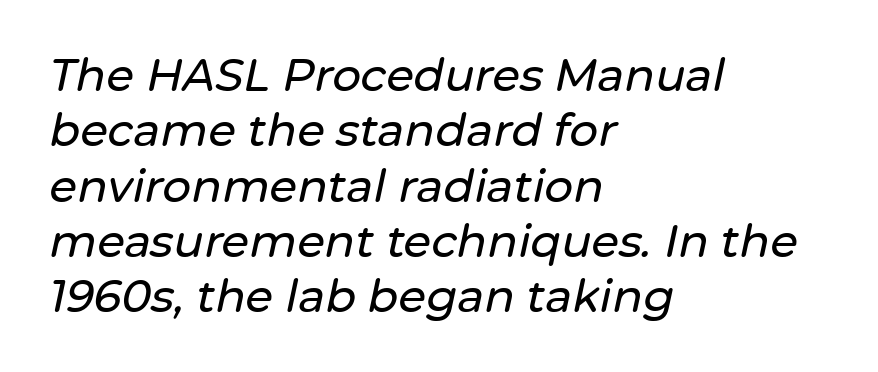
Caption: multi-line text, flush left, ragged right. Looking at the ascenders, they clearly lean. What stands out about the letter spacing? Nothing — it is the standard amount. A clean baseline with only descenders dipping below it.
